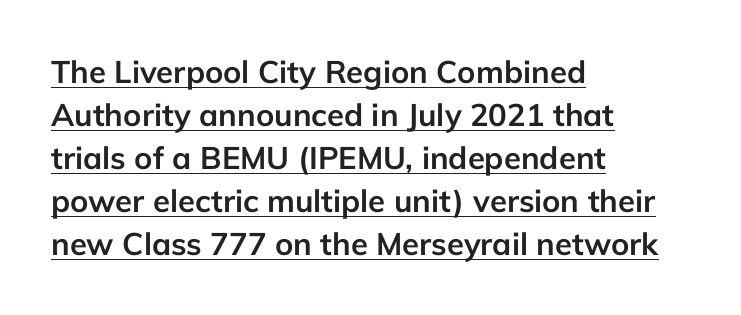
{"serif": "no", "italic": "no", "bold": "yes", "weight": "semibold", "width": "normal", "stroke_contrast": "low", "x_height": "medium", "monospaced": "no", "underline": "yes", "align": "left", "line_spacing": "normal", "line_spacing_ratio": 1.39, "letter_spacing": "normal", "letter_spacing_em": 0.0, "glyph_px": 31}
